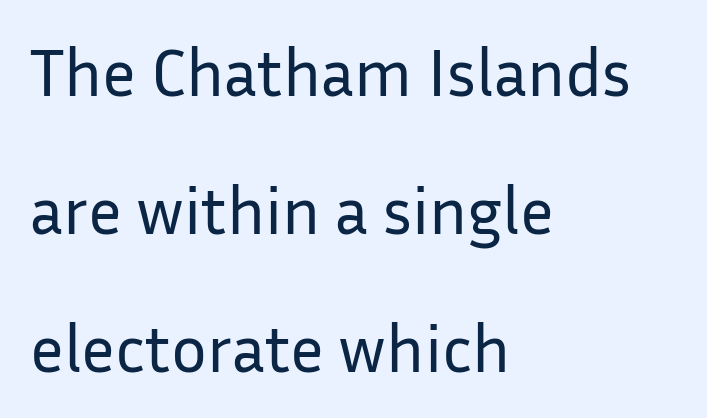
{"serif": "no", "italic": "no", "bold": "no", "weight": "regular", "width": "normal", "stroke_contrast": "low", "x_height": "medium", "monospaced": "no", "underline": "no", "align": "left", "line_spacing": "loose", "line_spacing_ratio": 2.06, "letter_spacing": "normal", "letter_spacing_em": 0.0, "glyph_px": 67}
